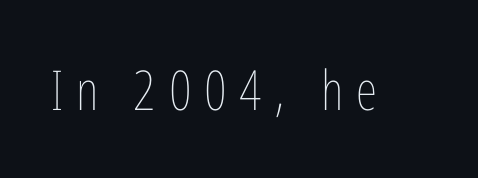
Q: Is the text bold? A: No.
Q: Is the text italic (slanted)? A: No, it is upright.
Q: Is the text underlined? A: No.
Q: Is the spacing between letters normal or unusually wide? A: Unusually wide.
Q: Width (condensed, normal, or wide)? A: Condensed.
Q: Stroke contrast? A: Low.
Q: x-height? A: Medium.
Q: Monospaced? A: No.
